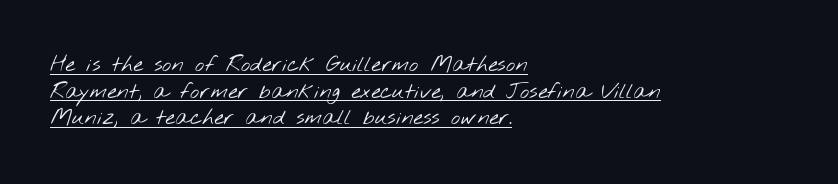
{"bold": "no", "underline": "yes", "align": "left", "line_spacing_ratio": 1.21, "letter_spacing": "normal", "letter_spacing_em": 0.0, "glyph_px": 22}
